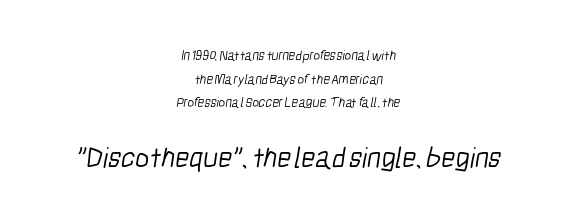
Whoever set this chose a conventional vertical rhythm. Type style note: lacks serifs. The lines in this sample share a center point and differ in where they start and stop. No extra ink here — the face is not bold. These lines keep a tight, regular rhythm from letter to letter.
